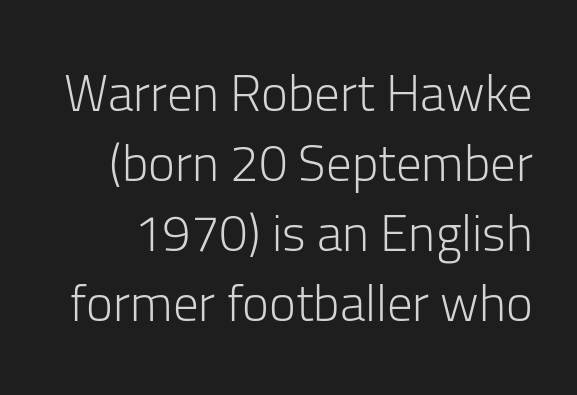
{"serif": "no", "italic": "no", "bold": "no", "weight": "light", "width": "normal", "stroke_contrast": "low", "x_height": "medium", "monospaced": "no", "underline": "no", "line_spacing": "normal", "line_spacing_ratio": 1.37, "letter_spacing": "normal", "letter_spacing_em": 0.0, "glyph_px": 51}
